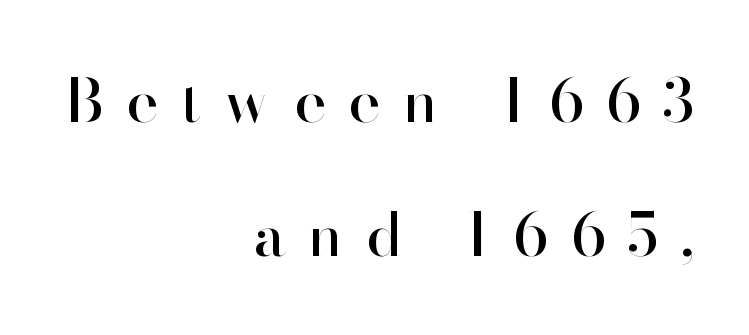
The image shows 60 px sans-serif type, upright; set right-aligned, loose line spacing (2.24x), unusually wide letter spacing (+0.38 em), not underlined; high stroke contrast and a small x-height.
